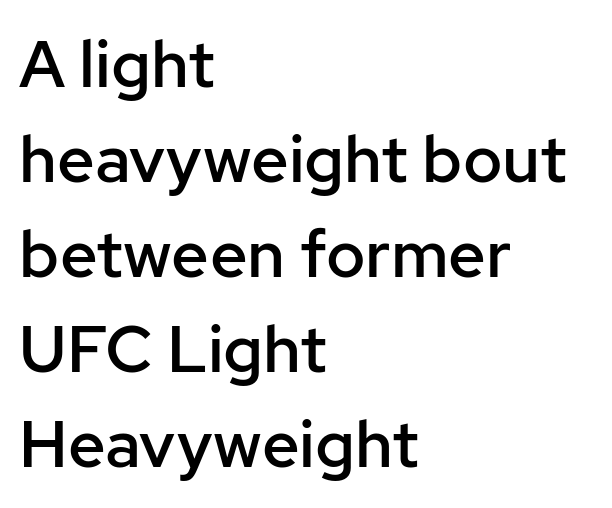
The image shows 66 px semibold sans-serif type, upright; set left-aligned, normal line spacing (1.44x), normal letter spacing, not underlined; low stroke contrast and a medium x-height.
